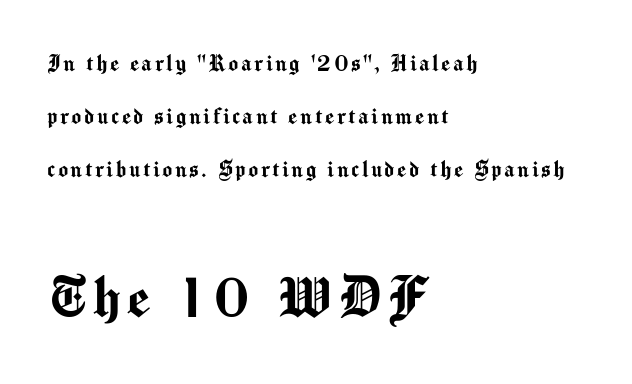
Posture: vertical. Compared with a centered layout, this one pins lines to the left instead. Stroke terminals: plain, sans-serif. Looks like regular typesetting: each glyph gets only the width it needs. Honestly, the rows look like they've been pulled way apart. The foot of each line stays bare and open.
